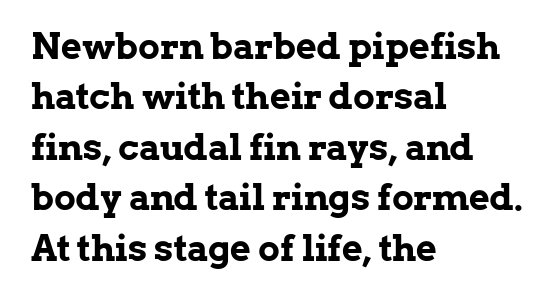
Q: Is the text bold? A: Yes.
Q: Is the text italic (slanted)? A: No, it is upright.
Q: Is the typeface a serif or a sans-serif typeface? A: Serif.
Q: Is the text underlined? A: No.
Q: How is the paragraph aligned? A: Left-aligned.
Q: Is the spacing between letters normal or unusually wide? A: Normal.
Q: Is the spacing between lines tight, normal or loose? A: Normal.
Q: Width (condensed, normal, or wide)? A: Normal.
Q: Stroke contrast? A: Low.
Q: x-height? A: Medium.
Q: Monospaced? A: No.
